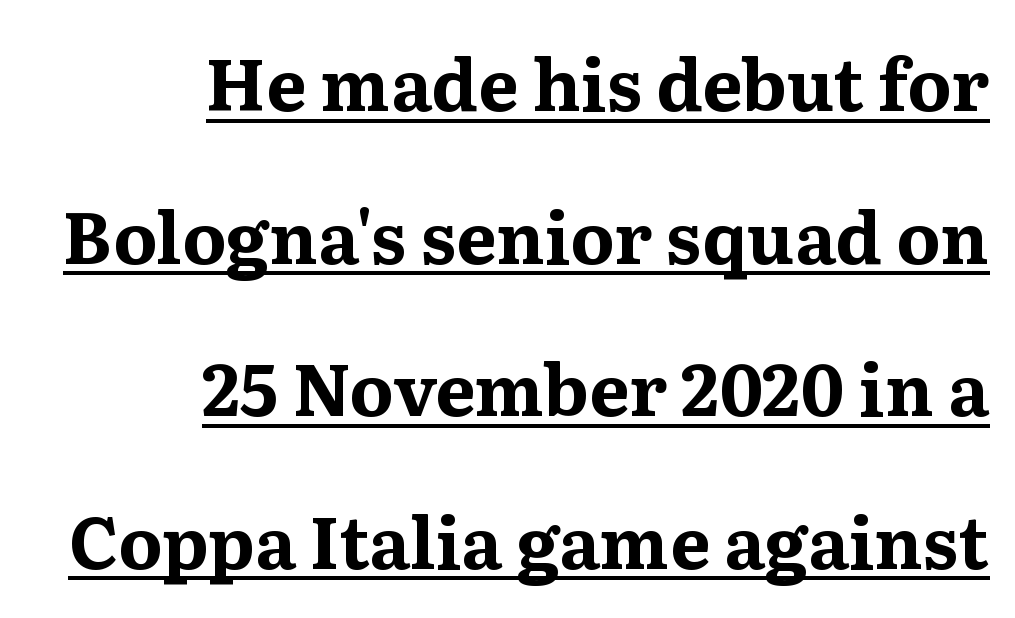
Q: Is the text bold? A: Yes.
Q: Is the text italic (slanted)? A: No, it is upright.
Q: Is the typeface a serif or a sans-serif typeface? A: Serif.
Q: Is the text underlined? A: Yes.
Q: How is the paragraph aligned? A: Right-aligned.
Q: Is the spacing between letters normal or unusually wide? A: Normal.
Q: Is the spacing between lines tight, normal or loose? A: Loose.
Q: Width (condensed, normal, or wide)? A: Normal.
Q: Stroke contrast? A: Medium.
Q: x-height? A: Medium.
Q: Monospaced? A: No.
